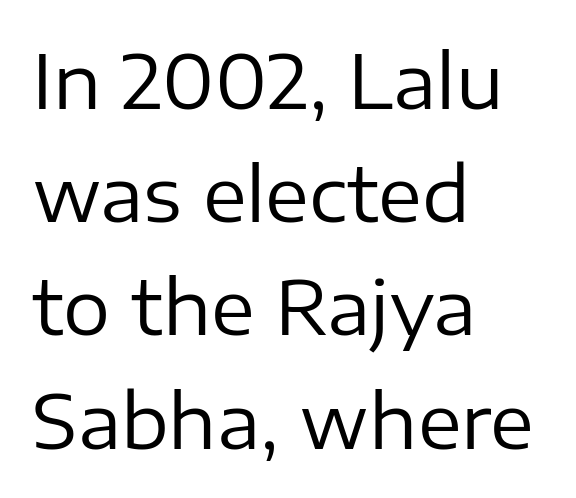
The image shows 74 px regular-weight sans-serif type, upright; set left-aligned, normal line spacing (1.53x), normal letter spacing, not underlined; low stroke contrast and a medium x-height.
